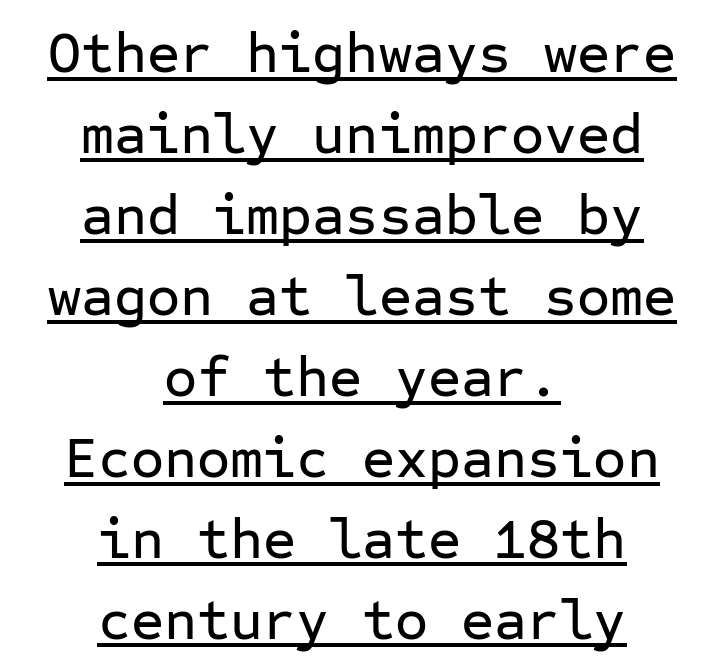
Q: Is the text italic (slanted)? A: No, it is upright.
Q: Is the typeface a serif or a sans-serif typeface? A: Sans-serif.
Q: Is the text underlined? A: Yes.
Q: How is the paragraph aligned? A: Centered.
Q: Is the spacing between letters normal or unusually wide? A: Normal.
Q: Is the spacing between lines tight, normal or loose? A: Normal.
Q: Width (condensed, normal, or wide)? A: Normal.
Q: Stroke contrast? A: Low.
Q: x-height? A: Medium.
Q: Monospaced? A: Yes.
